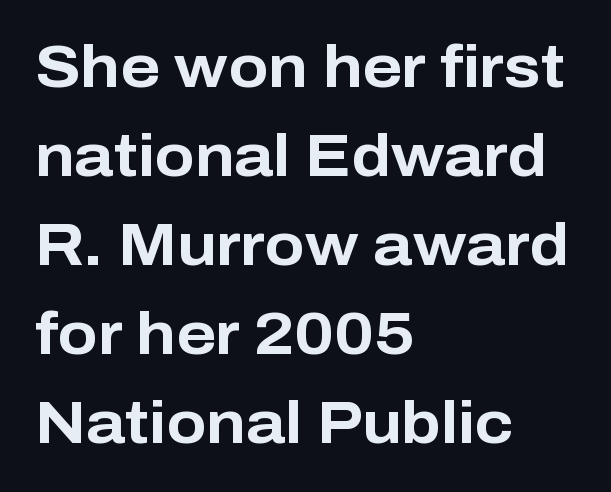
The image shows 59 px bold sans-serif type, upright; set left-aligned, normal line spacing (1.51x), normal letter spacing, not underlined; low stroke contrast and a medium x-height.
